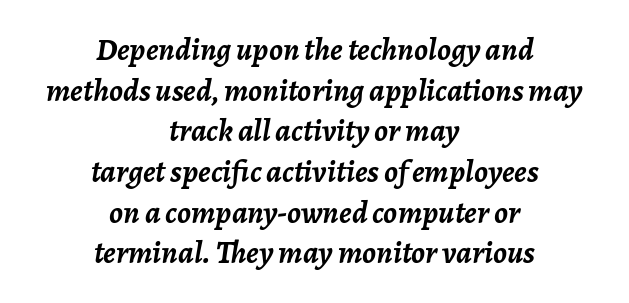
{"italic": "yes", "lean": "right", "slant_degrees": 7, "bold": "yes", "weight": "semibold", "width": "normal", "stroke_contrast": "low", "x_height": "medium", "monospaced": "no", "underline": "no", "align": "center", "line_spacing": "normal", "line_spacing_ratio": 1.27, "letter_spacing": "normal", "letter_spacing_em": 0.0, "glyph_px": 32}
